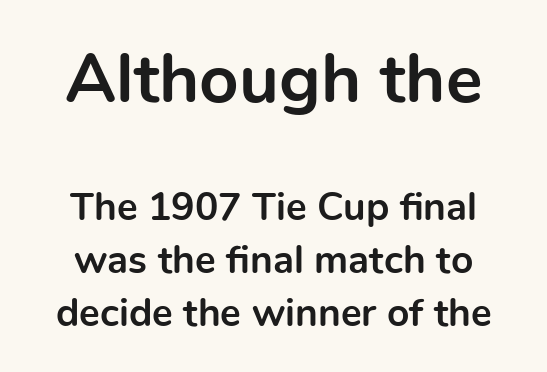
The image shows 69 px bold sans-serif type, upright; set centered, normal line spacing (1.35x), normal letter spacing, not underlined; the first (top) block is 1.77x larger; a medium x-height.
